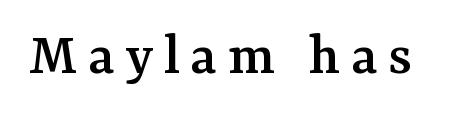
{"serif": "yes", "italic": "no", "width": "normal", "stroke_contrast": "medium", "x_height": "medium", "monospaced": "no", "underline": "no", "glyph_px": 60}
